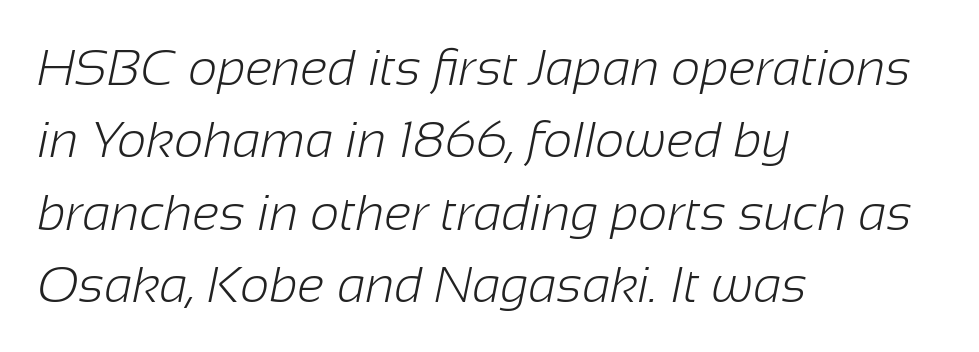
The image shows 51 px light sans-serif type; set left-aligned, normal line spacing (1.42x), normal letter spacing, not underlined; low stroke contrast and a medium x-height.
